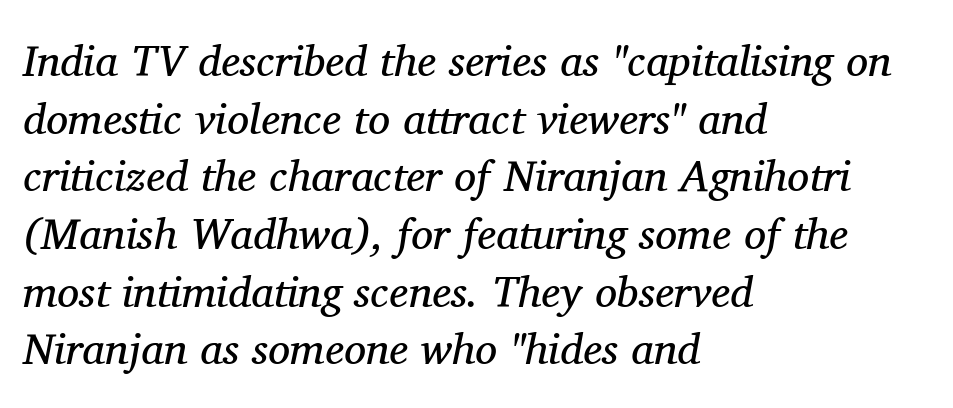
Q: Is the text bold? A: No.
Q: Is the text italic (slanted)? A: Yes, it leans right by about 11 degrees.
Q: Is the typeface a serif or a sans-serif typeface? A: Serif.
Q: Is the text underlined? A: No.
Q: How is the paragraph aligned? A: Left-aligned.
Q: Is the spacing between letters normal or unusually wide? A: Normal.
Q: Is the spacing between lines tight, normal or loose? A: Normal.
Q: Width (condensed, normal, or wide)? A: Normal.
Q: Stroke contrast? A: Medium.
Q: x-height? A: Medium.
Q: Monospaced? A: No.
